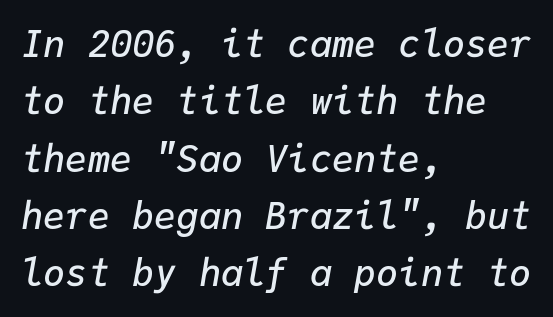
Q: Is the text bold? A: Semi-bold.
Q: Is the text italic (slanted)? A: Yes, it leans right by about 9 degrees.
Q: Is the text underlined? A: No.
Q: How is the paragraph aligned? A: Left-aligned.
Q: Is the spacing between letters normal or unusually wide? A: Normal.
Q: Is the spacing between lines tight, normal or loose? A: Normal.
Q: Width (condensed, normal, or wide)? A: Normal.
Q: Stroke contrast? A: Low.
Q: x-height? A: Medium.
Q: Monospaced? A: Yes.
